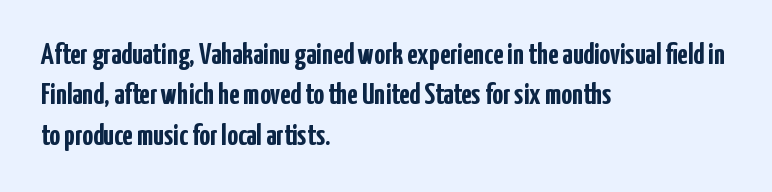
The rendering uses natural spacing where letterforms have individual widths. Rule under the text: the space is simply empty. Short note: letters normally spaced. I'd describe the lettering as bold — thick and assertive. These lines are set flush left with a ragged right edge.
